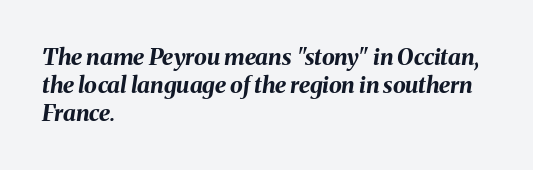
The image shows 23 px bold type, italic (leaning right); set left-aligned, line spacing 1.21x, normal letter spacing, not underlined.
